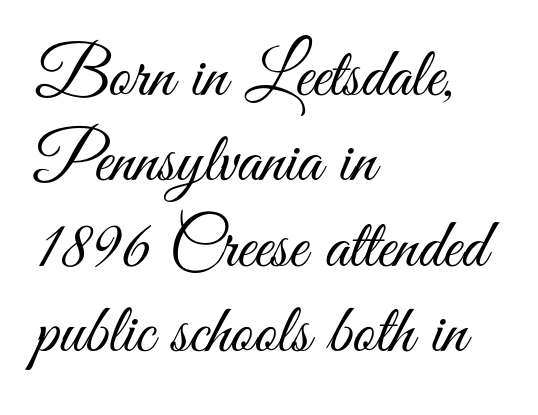
Q: Is the text bold? A: No.
Q: Is the text italic (slanted)? A: Yes.
Q: Is the typeface a serif or a sans-serif typeface? A: Sans-serif.
Q: Is the text underlined? A: No.
Q: How is the paragraph aligned? A: Left-aligned.
Q: Is the spacing between letters normal or unusually wide? A: Normal.
Q: Width (condensed, normal, or wide)? A: Condensed.
Q: Stroke contrast? A: Medium.
Q: x-height? A: Small.
Q: Monospaced? A: No.
